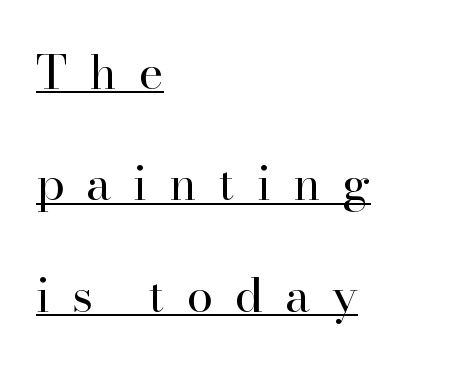
{"serif": "yes", "italic": "no", "bold": "no", "weight": "regular", "width": "normal", "stroke_contrast": "high", "x_height": "small", "monospaced": "no", "underline": "yes", "align": "left", "line_spacing": "loose", "line_spacing_ratio": 2.37, "letter_spacing": "wide", "letter_spacing_em": 0.47, "glyph_px": 47}
